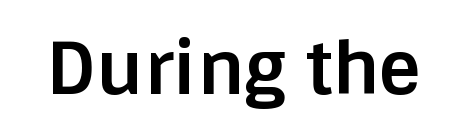
The characters look thick and weighty, a clear bold. The type is set solid horizontally, with unmodified tracking. Does the type have serifs? No, each stem ends abruptly. The specimen reads as upright at a glance. Only glyphs here, with clear space below each row.
